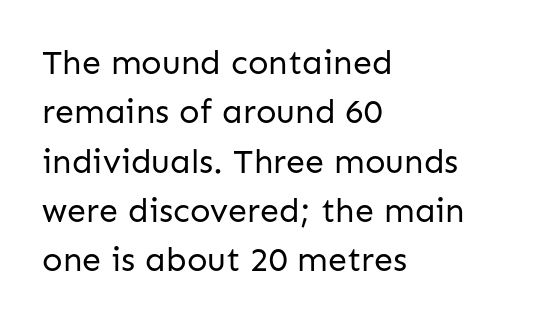
Q: Is the text bold? A: No.
Q: Is the text italic (slanted)? A: No, it is upright.
Q: Is the typeface a serif or a sans-serif typeface? A: Sans-serif.
Q: Is the text underlined? A: No.
Q: How is the paragraph aligned? A: Left-aligned.
Q: Is the spacing between letters normal or unusually wide? A: Normal.
Q: Is the spacing between lines tight, normal or loose? A: Normal.
Q: Width (condensed, normal, or wide)? A: Normal.
Q: Stroke contrast? A: Low.
Q: x-height? A: Medium.
Q: Monospaced? A: No.
